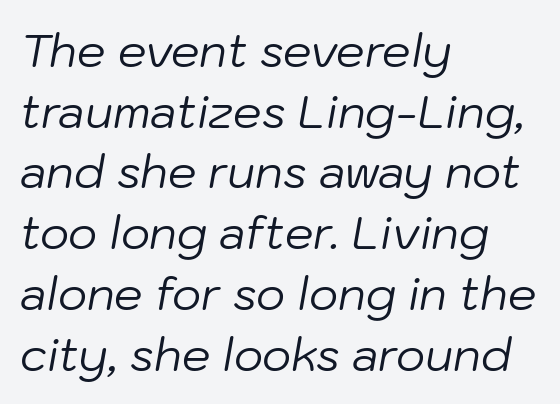
The image shows 45 px regular-weight type, italic (leaning right); set left-aligned, normal line spacing (1.35x), normal letter spacing, not underlined; low stroke contrast and a medium x-height.
